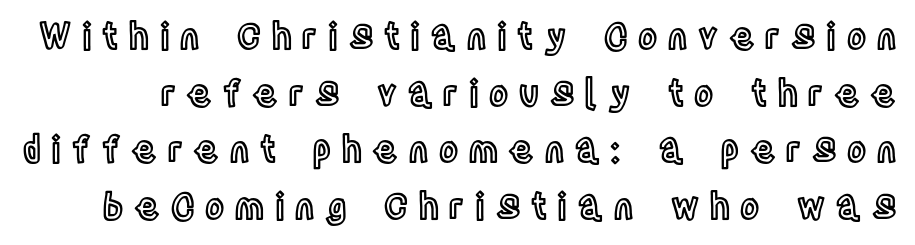
Q: Is the text italic (slanted)? A: No, it is upright.
Q: Is the text underlined? A: No.
Q: Is the spacing between letters normal or unusually wide? A: Unusually wide.
Q: Is the spacing between lines tight, normal or loose? A: Normal.
Q: Width (condensed, normal, or wide)? A: Condensed.
Q: x-height? A: Large.
Q: Monospaced? A: No.
